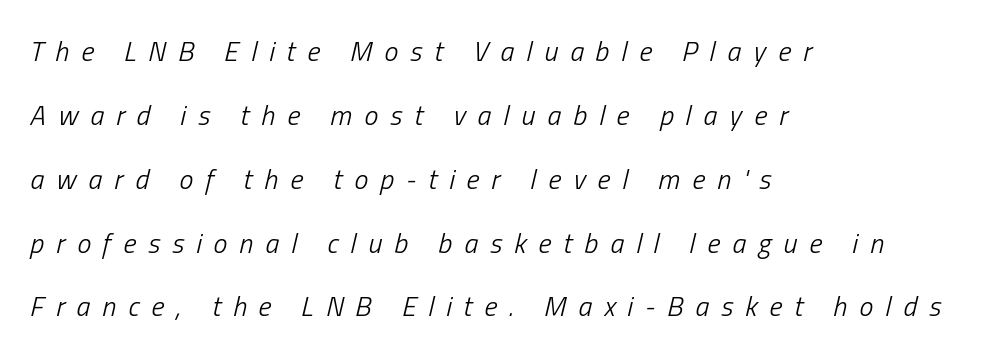
A quiet, ordinary-to-light weight characterises the typeface. How would I describe the line gaps? Wide and relaxed. Slant detected: the letters are inclined. The passage shown is not underscored anywhere.
